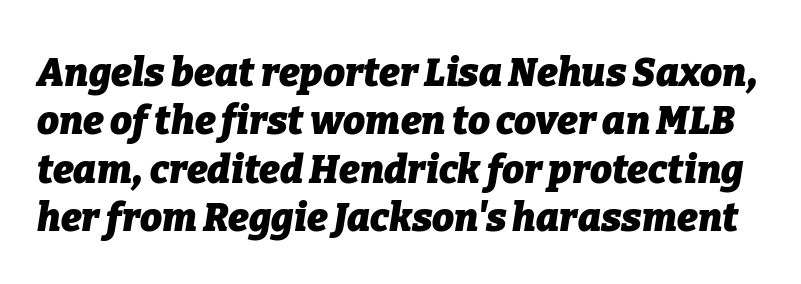
{"italic": "yes", "lean": "right", "slant_degrees": 9, "bold": "yes", "weight": "heavy", "width": "normal", "stroke_contrast": "low", "x_height": "medium", "monospaced": "no", "underline": "no", "line_spacing_ratio": 1.24, "letter_spacing": "normal", "letter_spacing_em": 0.0, "glyph_px": 39}
